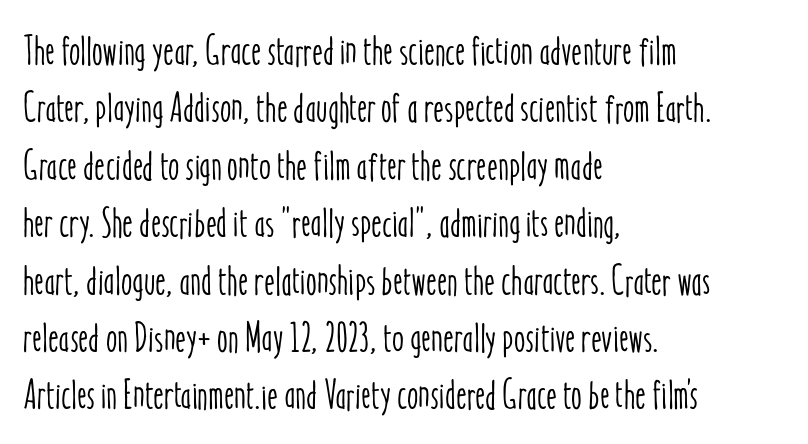
The image shows 41 px condensed type, upright; set left-aligned, normal line spacing (1.4x), normal letter spacing, not underlined; low stroke contrast and a medium x-height.
